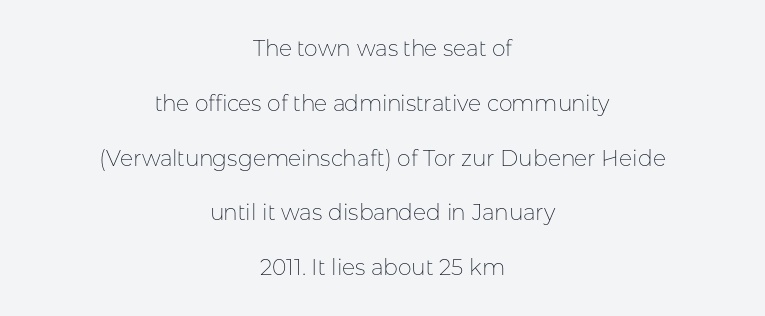
The image shows 22 px text type, upright; set centered, loose line spacing (2.49x), normal letter spacing, not underlined.
